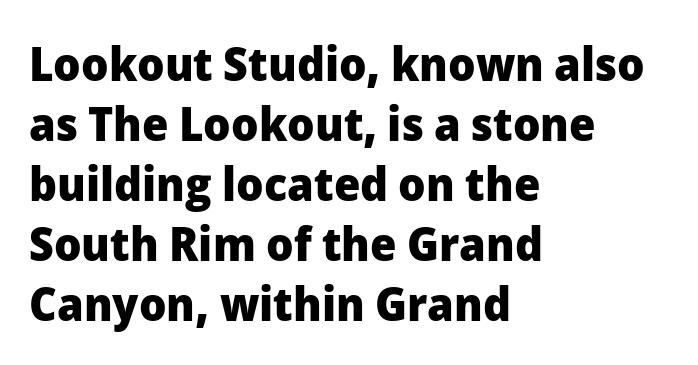
{"serif": "no", "italic": "no", "bold": "yes", "weight": "heavy", "width": "normal", "stroke_contrast": "low", "x_height": "medium", "monospaced": "no", "underline": "no", "align": "left", "line_spacing": "normal", "line_spacing_ratio": 1.25, "letter_spacing": "normal", "letter_spacing_em": 0.0, "glyph_px": 48}
